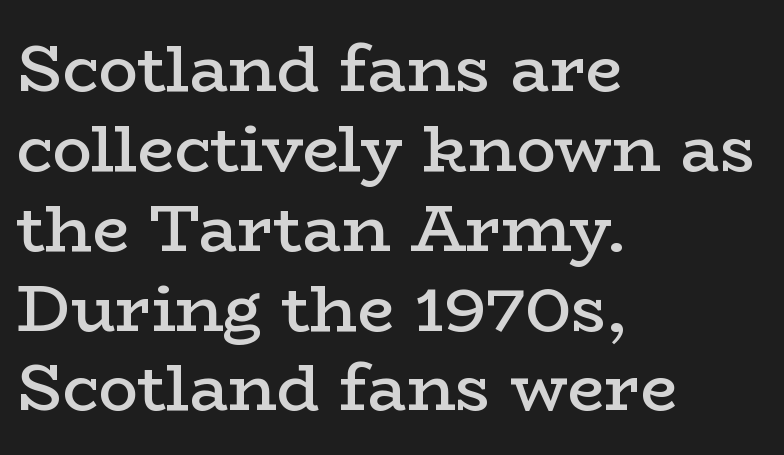
The image shows 66 px semibold, wide serif type, upright; set left-aligned, line spacing 1.21x, normal letter spacing, not underlined; low stroke contrast and a medium x-height.
